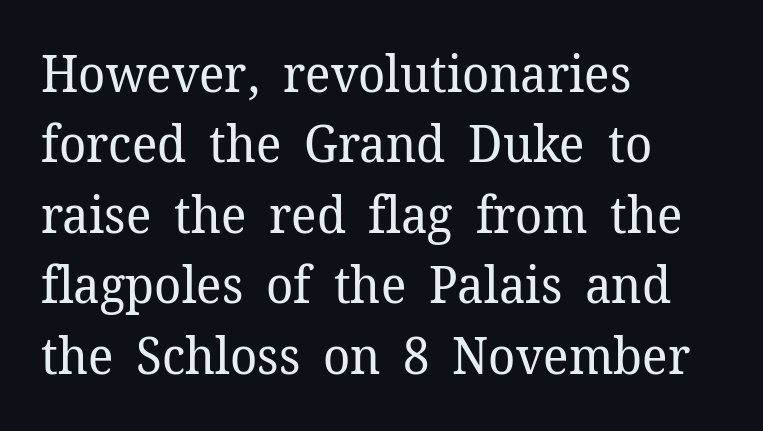
Q: Is the text bold? A: No.
Q: Is the text italic (slanted)? A: No, it is upright.
Q: Is the typeface a serif or a sans-serif typeface? A: Serif.
Q: Is the text underlined? A: No.
Q: How is the paragraph aligned? A: Left-aligned.
Q: Is the spacing between letters normal or unusually wide? A: Normal.
Q: Is the spacing between lines tight, normal or loose? A: Normal.
Q: Width (condensed, normal, or wide)? A: Normal.
Q: Stroke contrast? A: Low.
Q: x-height? A: Medium.
Q: Monospaced? A: No.
